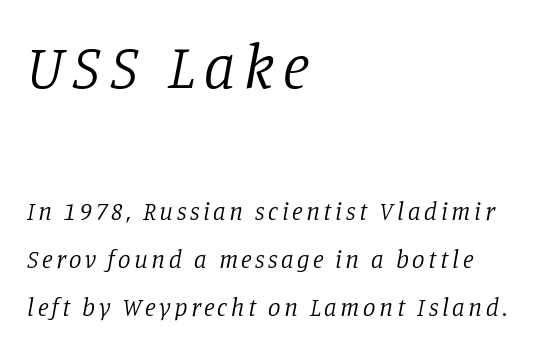
The image shows 62 px regular-weight serif type, italic (leaning right); set left-aligned, loose line spacing (1.91x), not underlined; the first (top) block is 2.48x larger; low stroke contrast and a large x-height.
